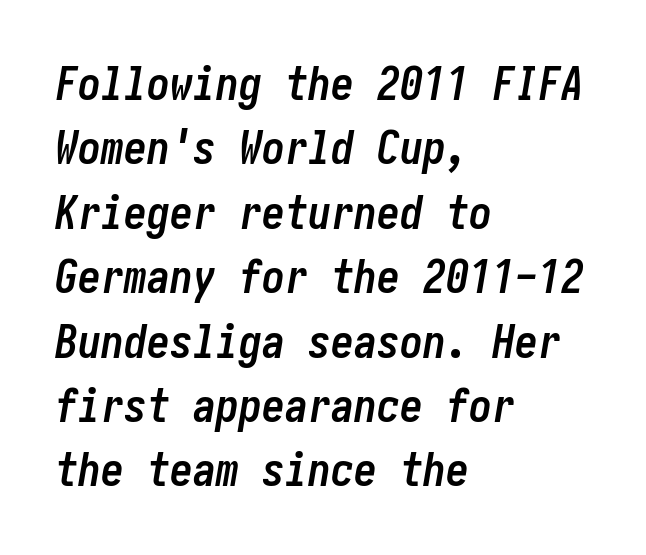
The vertical gap from one line to the next is medium. Is the type bold? Yes — the strokes are clearly thick and heavy. Letters rest on an invisible, unmarked baseline. The text block is weighted toward the left margin, trailing off unevenly rightward. Honestly, the letter spacing is just normal — you wouldn't notice it.
